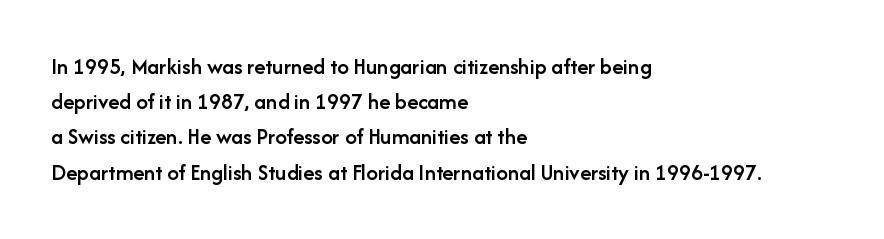
The image shows 23 px text type, upright; set left-aligned, normal line spacing (1.53x), normal letter spacing, not underlined.
